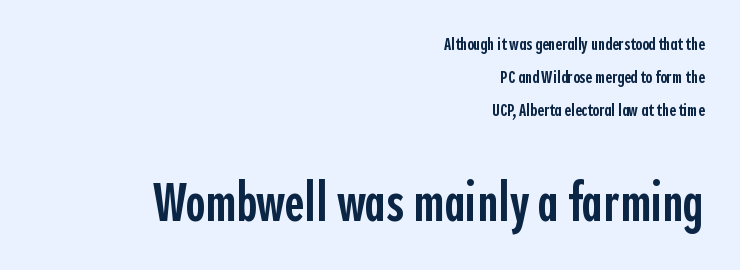
Q: Is the text bold? A: Semi-bold.
Q: Is the text italic (slanted)? A: No, it is upright.
Q: Is the typeface a serif or a sans-serif typeface? A: Sans-serif.
Q: Is the text underlined? A: No.
Q: How is the paragraph aligned? A: Right-aligned.
Q: Is the spacing between letters normal or unusually wide? A: Normal.
Q: Which block of text is set in a larger size, the first (top) or the second (bottom)? A: The second (bottom) one.
Q: Width (condensed, normal, or wide)? A: Condensed.
Q: x-height? A: Medium.
Q: Monospaced? A: No.
